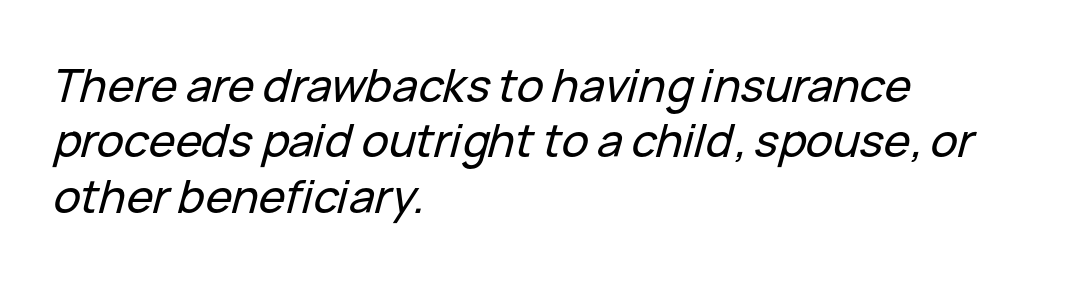
Q: Is the text italic (slanted)? A: Yes, it leans right by about 15 degrees.
Q: Is the text underlined? A: No.
Q: How is the paragraph aligned? A: Left-aligned.
Q: Is the spacing between letters normal or unusually wide? A: Normal.
Q: Width (condensed, normal, or wide)? A: Normal.
Q: Stroke contrast? A: Low.
Q: x-height? A: Medium.
Q: Monospaced? A: No.
